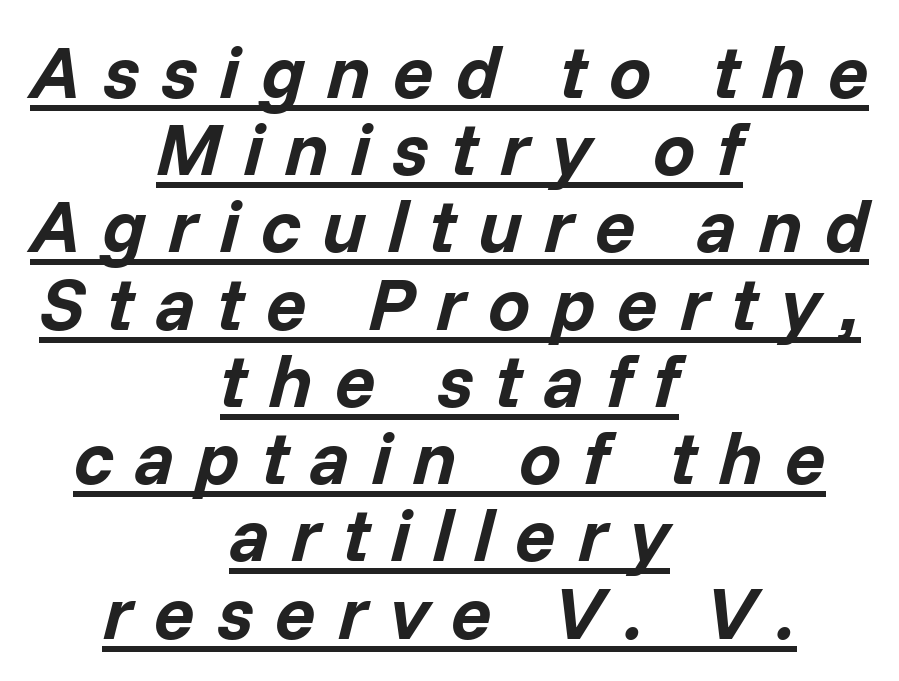
{"italic": "yes", "lean": "right", "slant_degrees": 14, "bold": "yes", "weight": "bold", "width": "normal", "stroke_contrast": "low", "x_height": "medium", "monospaced": "no", "underline": "yes", "align": "center", "line_spacing": "tight", "line_spacing_ratio": 1.03, "letter_spacing": "wide", "letter_spacing_em": 0.29, "glyph_px": 75}
